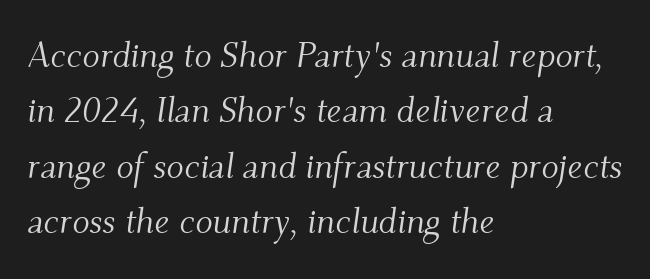
Interline gaps are of average width in this sample. Notice how the stems are inclined rather than vertical — that's the hallmark of italics. Looks like regular typesetting: each glyph gets only the width it needs. Ink coverage per letter is moderate at most. The characters display serif detailing at their extremities.
